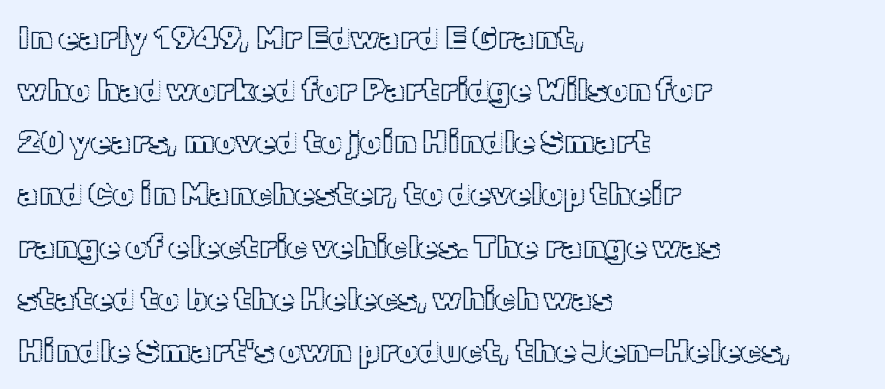
Q: Is the text italic (slanted)? A: No, it is upright.
Q: Is the text underlined? A: No.
Q: How is the paragraph aligned? A: Left-aligned.
Q: Is the spacing between letters normal or unusually wide? A: Normal.
Q: Is the spacing between lines tight, normal or loose? A: Normal.
Q: Width (condensed, normal, or wide)? A: Normal.
Q: x-height? A: Medium.
Q: Monospaced? A: No.
